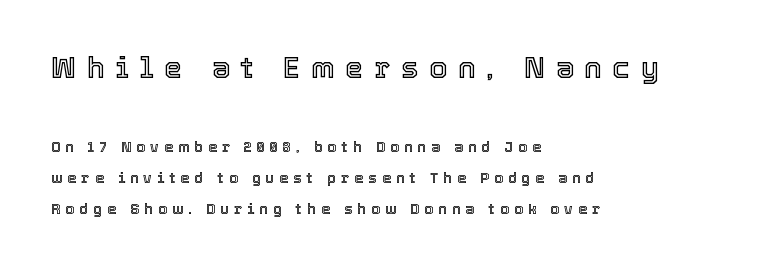
Q: Is the text italic (slanted)? A: No, it is upright.
Q: Is the text underlined? A: No.
Q: How is the paragraph aligned? A: Left-aligned.
Q: Is the spacing between letters normal or unusually wide? A: Unusually wide.
Q: Is the spacing between lines tight, normal or loose? A: Loose.
Q: Which block of text is set in a larger size, the first (top) or the second (bottom)? A: The first (top) one.
Q: Width (condensed, normal, or wide)? A: Normal.
Q: x-height? A: Medium.
Q: Monospaced? A: No.
